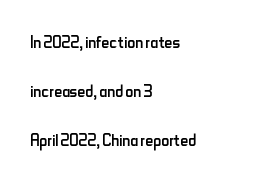
Q: Is the text bold? A: No.
Q: Is the text italic (slanted)? A: No, it is upright.
Q: Is the text underlined? A: No.
Q: How is the paragraph aligned? A: Left-aligned.
Q: Is the spacing between letters normal or unusually wide? A: Normal.
Q: Is the spacing between lines tight, normal or loose? A: Loose.
